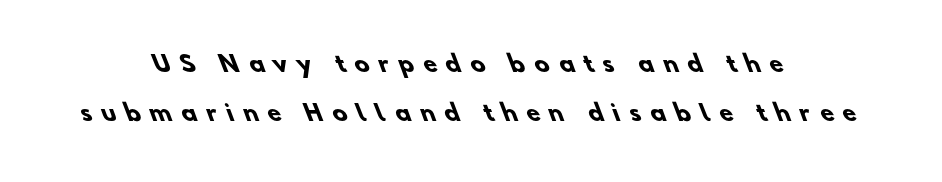
The image shows 22 px bold type; set centered, loose line spacing (2.23x), unusually wide letter spacing (+0.43 em), not underlined.
